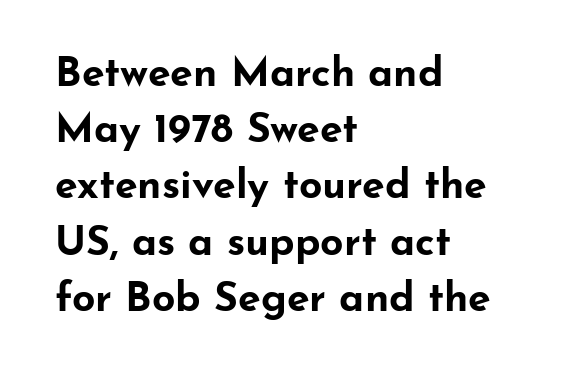
Proportional: the letters do not fall into vertical columns. Glyph-to-glyph distance matches everyday printed text. Any mark beneath the type? The region is blank. The letters stand straight up with perfectly vertical stems. As a designer I'd log this as weight 700, bold. Serif or sans? Sans — the stroke terminals are bare.
